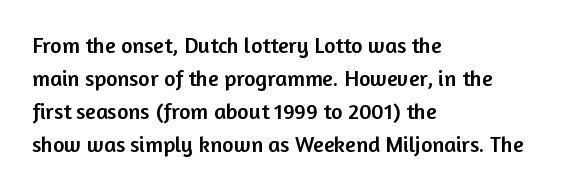
A clean baseline with only descenders dipping below it. Standard letterfit; no display-style spreading of the glyphs. Notice how descenders clear the ascenders below comfortably — that's standard leading. It's the straight-up-and-down kind of type. Does the copy run flush right? No — it runs flush left.
